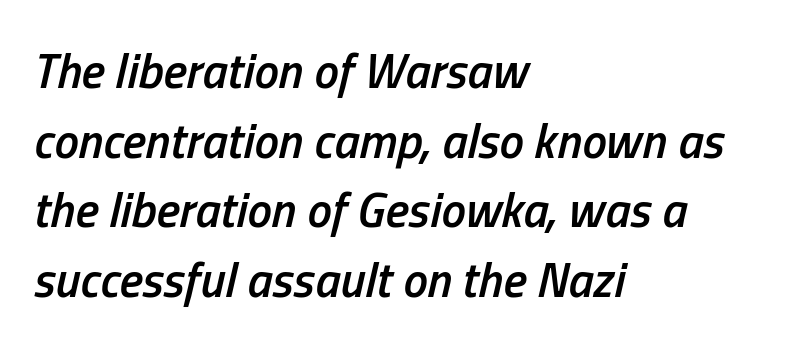
Q: Is the text bold? A: Semi-bold.
Q: Is the text italic (slanted)? A: Yes, it leans right by about 13 degrees.
Q: Is the text underlined? A: No.
Q: How is the paragraph aligned? A: Left-aligned.
Q: Is the spacing between letters normal or unusually wide? A: Normal.
Q: Is the spacing between lines tight, normal or loose? A: Normal.
Q: Width (condensed, normal, or wide)? A: Condensed.
Q: Stroke contrast? A: Low.
Q: x-height? A: Medium.
Q: Monospaced? A: No.
